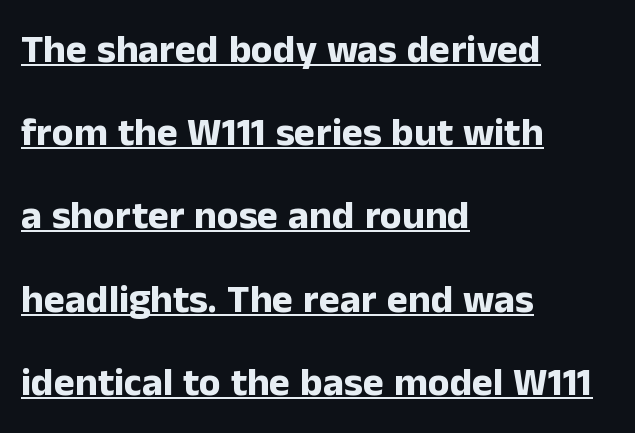
The image shows 40 px bold sans-serif type, upright; set left-aligned, loose line spacing (2.08x), normal letter spacing, underlined; low stroke contrast and a medium x-height.
